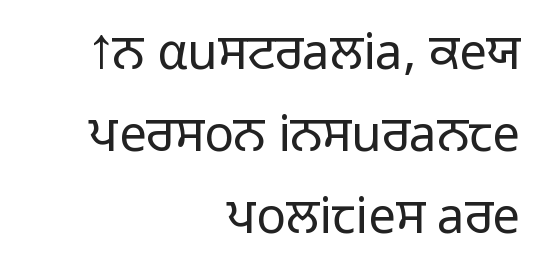
You could call the tracking neutral — neither tight nor loose. Normally led — the rows are evenly, conventionally spaced. This sample has the flowing, uneven cadence of proportional lettering. A clean baseline with only descenders dipping below it. These lines are set flush right with a ragged left edge. The strokes are not fattened; the text isn't bold.
